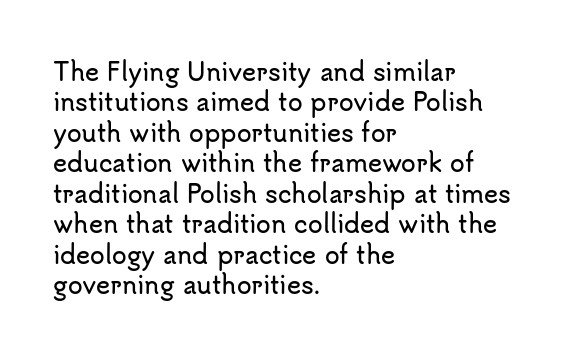
Q: Is the text italic (slanted)? A: No, it is upright.
Q: Is the text underlined? A: No.
Q: How is the paragraph aligned? A: Left-aligned.
Q: Is the spacing between letters normal or unusually wide? A: Normal.
Q: Is the spacing between lines tight, normal or loose? A: Normal.
